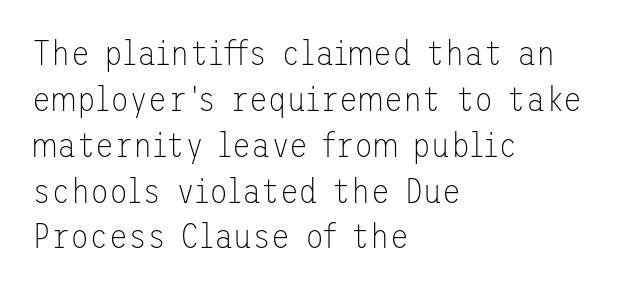
The image shows 35 px thin sans-serif type, upright; set left-aligned, normal line spacing (1.31x), normal letter spacing, not underlined; low stroke contrast and a medium x-height.
